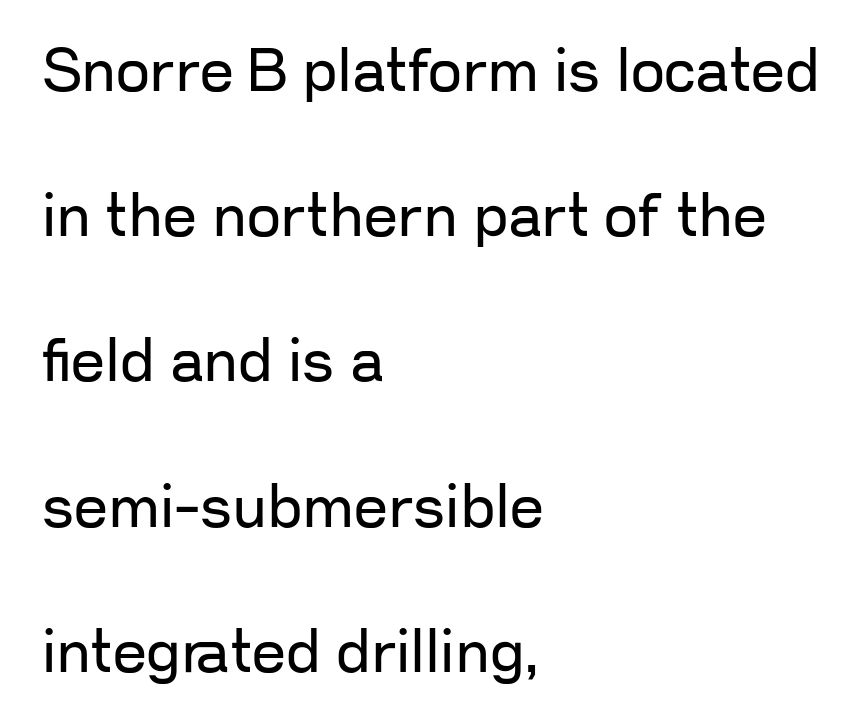
{"serif": "no", "italic": "no", "bold": "no", "weight": "regular", "width": "normal", "stroke_contrast": "low", "x_height": "medium", "monospaced": "no", "underline": "no", "align": "left", "line_spacing": "loose", "line_spacing_ratio": 2.42, "letter_spacing": "normal", "letter_spacing_em": 0.0, "glyph_px": 60}
